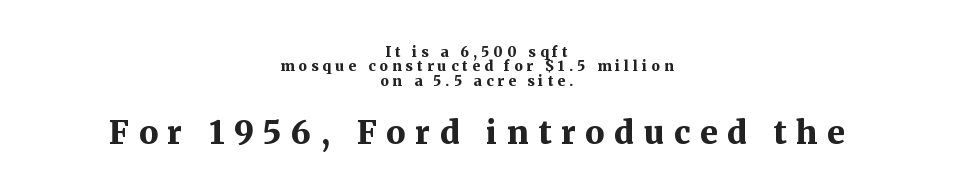
{"serif": "yes", "italic": "no", "bold": "yes", "weight": "bold", "width": "normal", "stroke_contrast": "medium", "x_height": "medium", "monospaced": "no", "underline": "no", "align": "center", "line_spacing": "tight", "line_spacing_ratio": 1.03, "letter_spacing": "wide", "letter_spacing_em": 0.3, "larger_block": "second", "size_ratio": 2.29, "glyph_px": 32}
